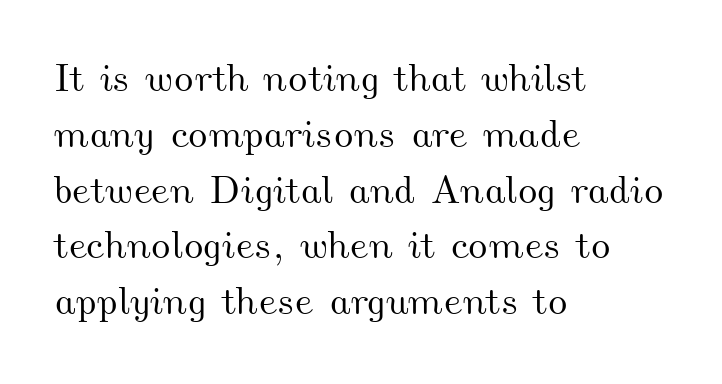
The image shows 39 px wide type; set left-aligned, normal line spacing (1.43x), normal letter spacing, not underlined; medium stroke contrast and a small x-height.
